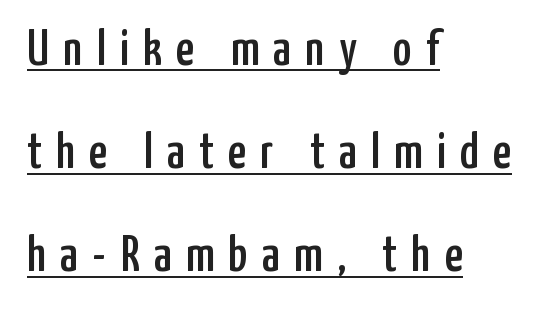
Q: Is the text italic (slanted)? A: No, it is upright.
Q: Is the typeface a serif or a sans-serif typeface? A: Sans-serif.
Q: Is the text underlined? A: Yes.
Q: How is the paragraph aligned? A: Left-aligned.
Q: Is the spacing between letters normal or unusually wide? A: Unusually wide.
Q: Is the spacing between lines tight, normal or loose? A: Loose.
Q: Width (condensed, normal, or wide)? A: Condensed.
Q: Stroke contrast? A: Low.
Q: x-height? A: Medium.
Q: Monospaced? A: No.
